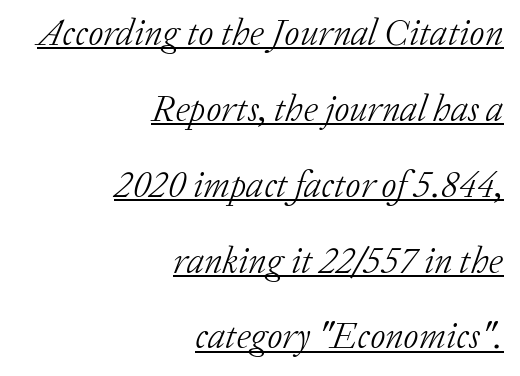
Style check: oblique. No heavy texture on the line: the type isn't bold. Looks like someone drew a line under every word here. Each letter's strokes conclude with small projecting serifs.
